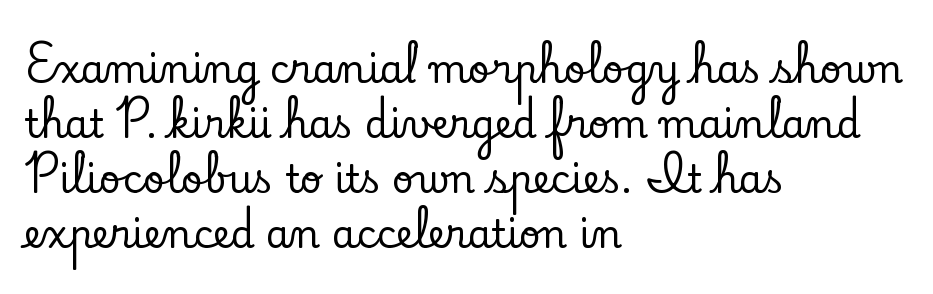
Compared with typical body copy, the letter spacing here is the same. Vertical spacing — default. This rendering uses left alignment, leaving the right contour irregular. Do the letters lean? They stand straight.
